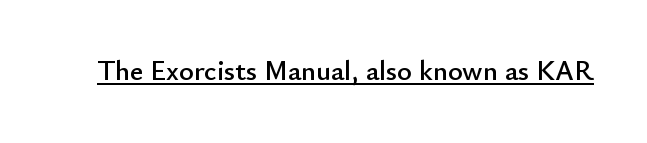
Q: Is the text italic (slanted)? A: No, it is upright.
Q: Is the typeface a serif or a sans-serif typeface? A: Sans-serif.
Q: Is the text underlined? A: Yes.
Q: Is the spacing between letters normal or unusually wide? A: Normal.
Q: Width (condensed, normal, or wide)? A: Normal.
Q: Stroke contrast? A: Low.
Q: x-height? A: Small.
Q: Monospaced? A: No.
